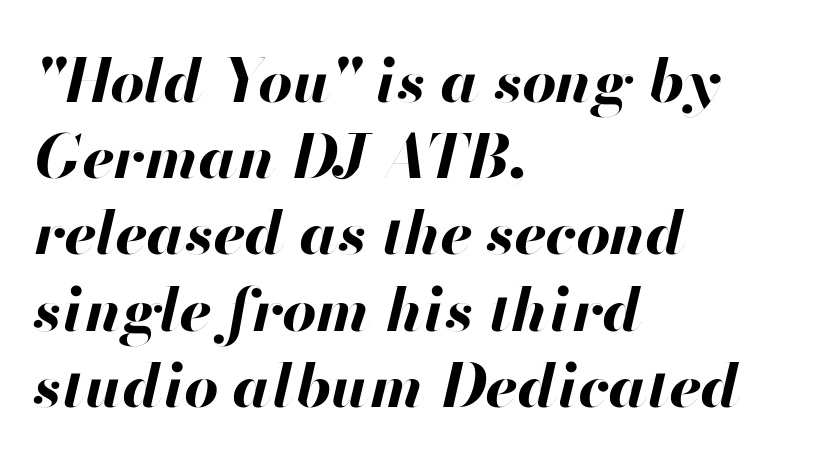
Does the leading feel generous? No, just average. The rendering uses a bold face; every stroke is thick and dark. In terms of letterspacing, this is plain default setting. Left-aligned paragraph, ragged on the right. A typesetter would call this proportional, since set widths differ per character.
